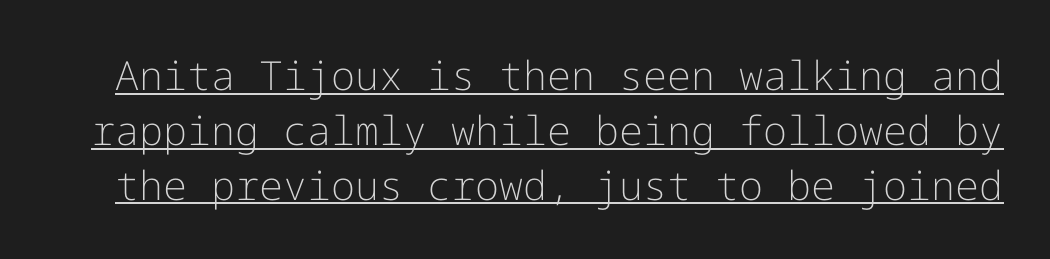
Q: Is the text bold? A: No.
Q: Is the text italic (slanted)? A: No, it is upright.
Q: Is the typeface a serif or a sans-serif typeface? A: Sans-serif.
Q: Is the text underlined? A: Yes.
Q: Is the spacing between letters normal or unusually wide? A: Normal.
Q: Is the spacing between lines tight, normal or loose? A: Normal.
Q: Width (condensed, normal, or wide)? A: Normal.
Q: Stroke contrast? A: Low.
Q: x-height? A: Medium.
